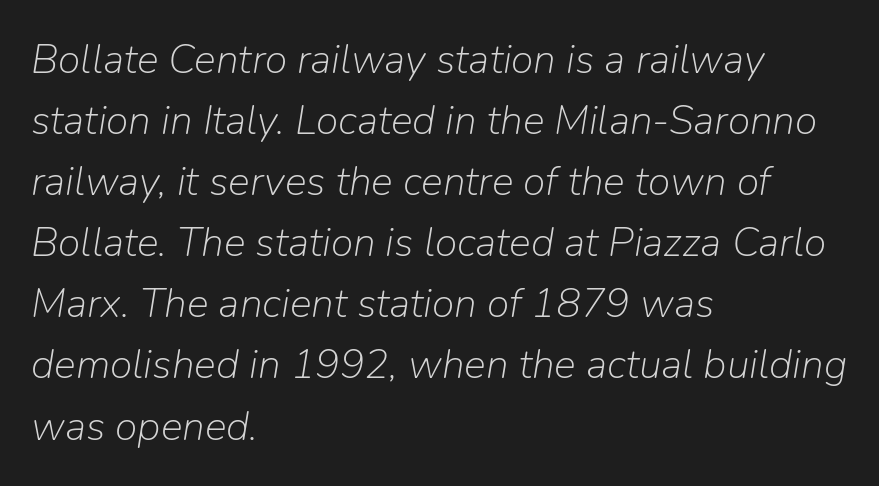
Nobody drew a line under any word here. A typesetter would mark this as italic. Horizontally, the lines are justified to the leading edge only. Character widths vary here, with narrow letters taking less room than wide ones. The letters look calm and open, with moderate or lighter stems.
